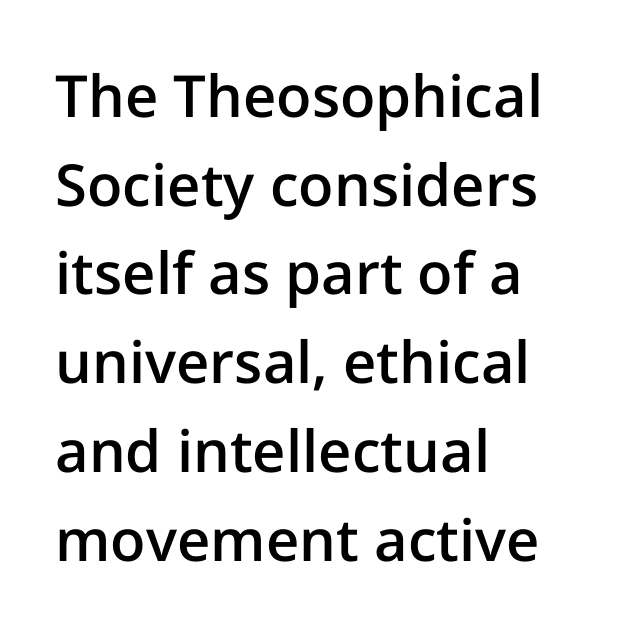
Q: Is the text bold? A: Semi-bold.
Q: Is the text italic (slanted)? A: No, it is upright.
Q: Is the typeface a serif or a sans-serif typeface? A: Sans-serif.
Q: Is the text underlined? A: No.
Q: How is the paragraph aligned? A: Left-aligned.
Q: Is the spacing between letters normal or unusually wide? A: Normal.
Q: Is the spacing between lines tight, normal or loose? A: Normal.
Q: Width (condensed, normal, or wide)? A: Normal.
Q: Stroke contrast? A: Low.
Q: x-height? A: Medium.
Q: Monospaced? A: No.
